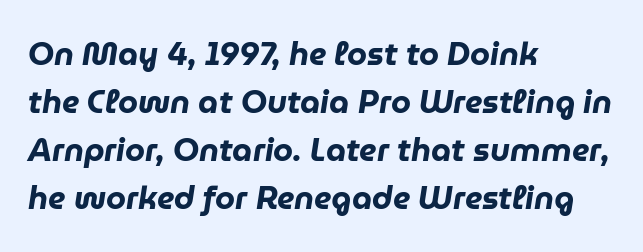
The image shows 32 px heavy type, italic (leaning right); set left-aligned, normal line spacing (1.5x), normal letter spacing, not underlined; low stroke contrast and a medium x-height.
